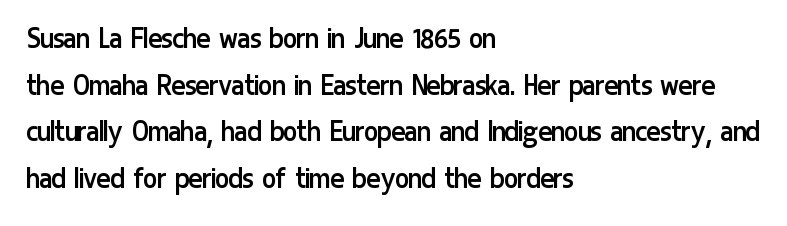
Q: Is the text bold? A: No.
Q: Is the text italic (slanted)? A: No, it is upright.
Q: Is the typeface a serif or a sans-serif typeface? A: Sans-serif.
Q: Is the text underlined? A: No.
Q: How is the paragraph aligned? A: Left-aligned.
Q: Is the spacing between letters normal or unusually wide? A: Normal.
Q: Is the spacing between lines tight, normal or loose? A: Normal.
Q: Width (condensed, normal, or wide)? A: Condensed.
Q: Stroke contrast? A: Low.
Q: x-height? A: Medium.
Q: Monospaced? A: No.
